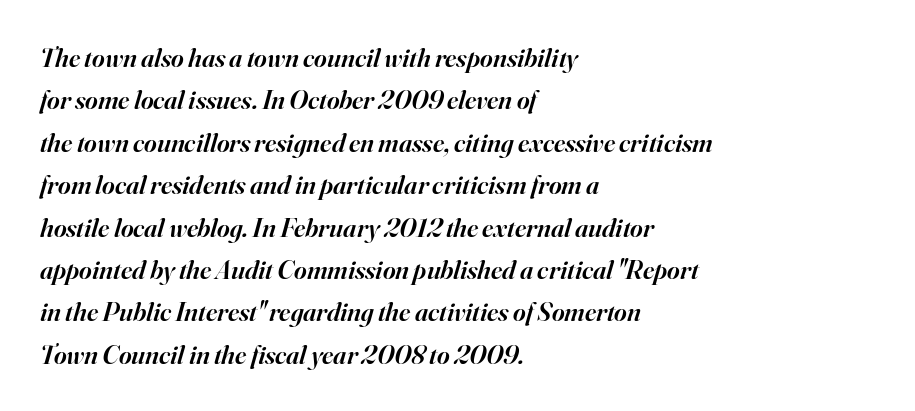
The image shows 27 px text type, italic (leaning right); set left-aligned, normal line spacing (1.57x), normal letter spacing, not underlined.
